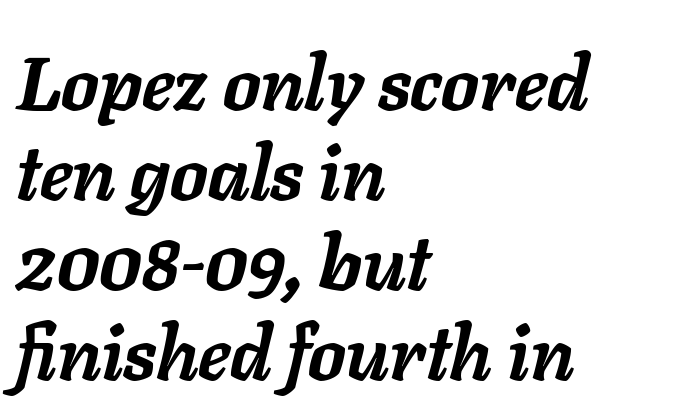
Quick note: italic. Here the designer chose a conventional face with non-uniform glyph widths. Strokes here are thick enough to call this a true bold. This sample is left-justified, so line endings fall wherever the words run out. Plain, unruled lines of type.
